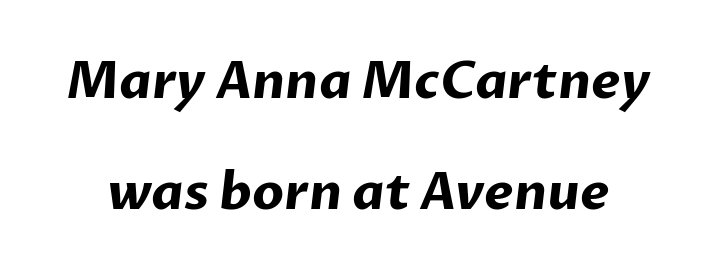
The image shows 51 px bold sans-serif type; set loose line spacing (2.17x), normal letter spacing, not underlined; low stroke contrast and a medium x-height.
